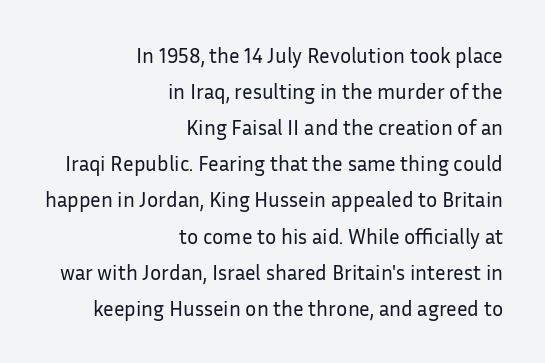
{"italic": "no", "bold": "no", "underline": "no", "align": "right", "line_spacing_ratio": 1.72, "letter_spacing": "normal", "letter_spacing_em": 0.0, "glyph_px": 21}
